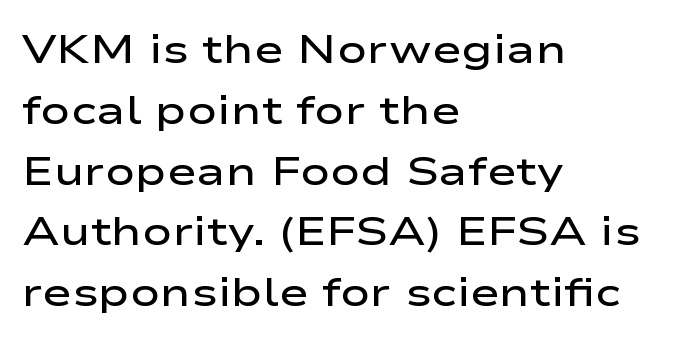
Q: Is the text bold? A: Semi-bold.
Q: Is the text italic (slanted)? A: No, it is upright.
Q: Is the typeface a serif or a sans-serif typeface? A: Sans-serif.
Q: Is the text underlined? A: No.
Q: How is the paragraph aligned? A: Left-aligned.
Q: Is the spacing between letters normal or unusually wide? A: Normal.
Q: Is the spacing between lines tight, normal or loose? A: Normal.
Q: Width (condensed, normal, or wide)? A: Wide.
Q: Stroke contrast? A: Low.
Q: x-height? A: Medium.
Q: Monospaced? A: No.
